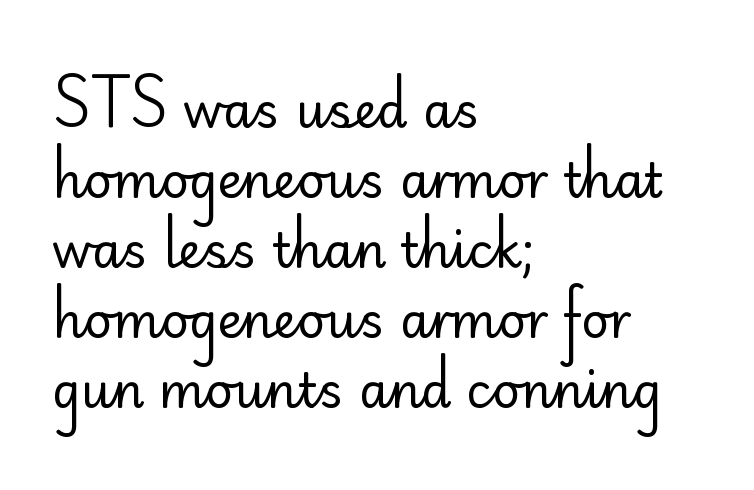
The image shows 48 px regular-weight sans-serif type, upright; set left-aligned, normal line spacing (1.46x), normal letter spacing, not underlined; low stroke contrast and a small x-height.
